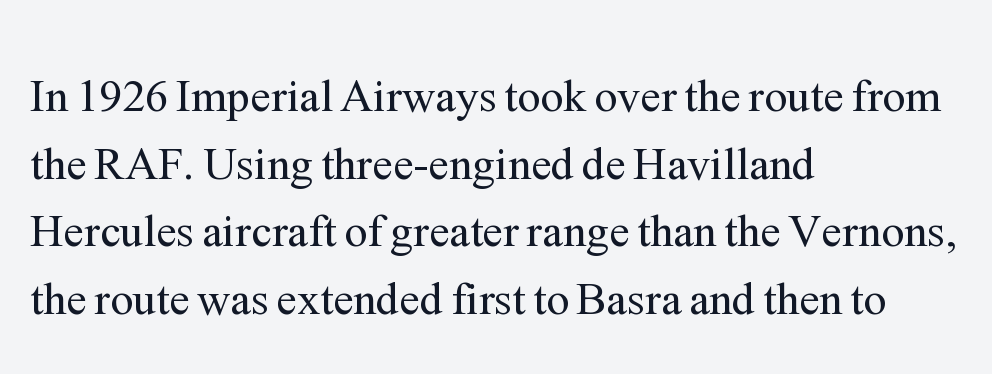
Q: Is the text bold? A: No.
Q: Is the text italic (slanted)? A: No, it is upright.
Q: Is the typeface a serif or a sans-serif typeface? A: Serif.
Q: Is the text underlined? A: No.
Q: How is the paragraph aligned? A: Left-aligned.
Q: Is the spacing between letters normal or unusually wide? A: Normal.
Q: Is the spacing between lines tight, normal or loose? A: Normal.
Q: Width (condensed, normal, or wide)? A: Normal.
Q: Stroke contrast? A: Medium.
Q: x-height? A: Medium.
Q: Monospaced? A: No.
